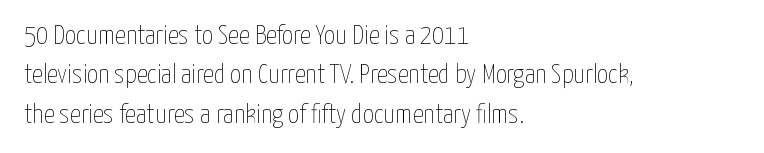
{"italic": "no", "bold": "no", "underline": "no", "align": "left", "line_spacing": "normal", "line_spacing_ratio": 1.46, "letter_spacing": "normal", "letter_spacing_em": 0.0, "glyph_px": 27}
